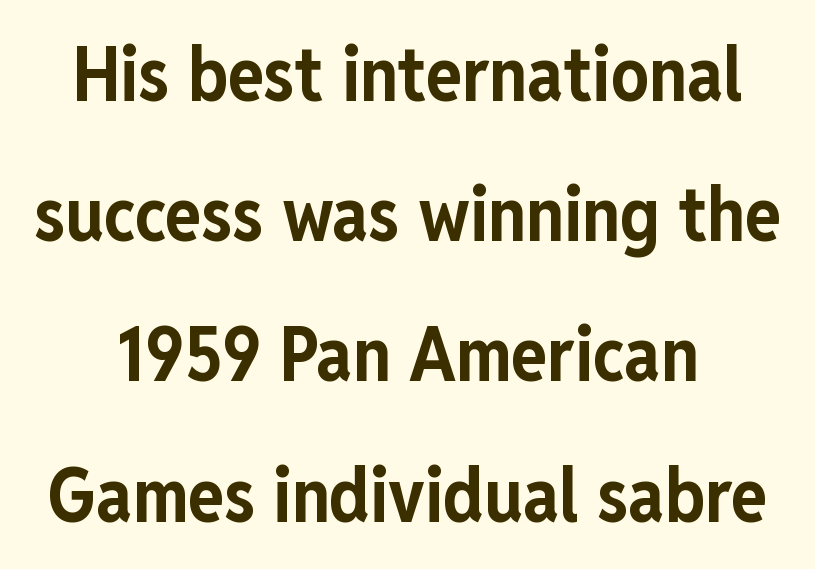
{"serif": "no", "italic": "no", "bold": "yes", "weight": "bold", "width": "condensed", "stroke_contrast": "low", "x_height": "medium", "monospaced": "no", "underline": "no", "align": "center", "line_spacing_ratio": 1.87, "letter_spacing": "normal", "letter_spacing_em": 0.0, "glyph_px": 75}
